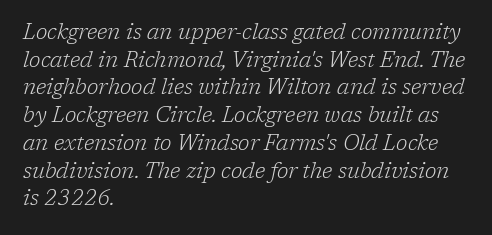
Q: Is the text bold? A: No.
Q: Is the text italic (slanted)? A: Yes, it leans right by about 17 degrees.
Q: Is the text underlined? A: No.
Q: How is the paragraph aligned? A: Left-aligned.
Q: Is the spacing between letters normal or unusually wide? A: Normal.
Q: Is the spacing between lines tight, normal or loose? A: Normal.
